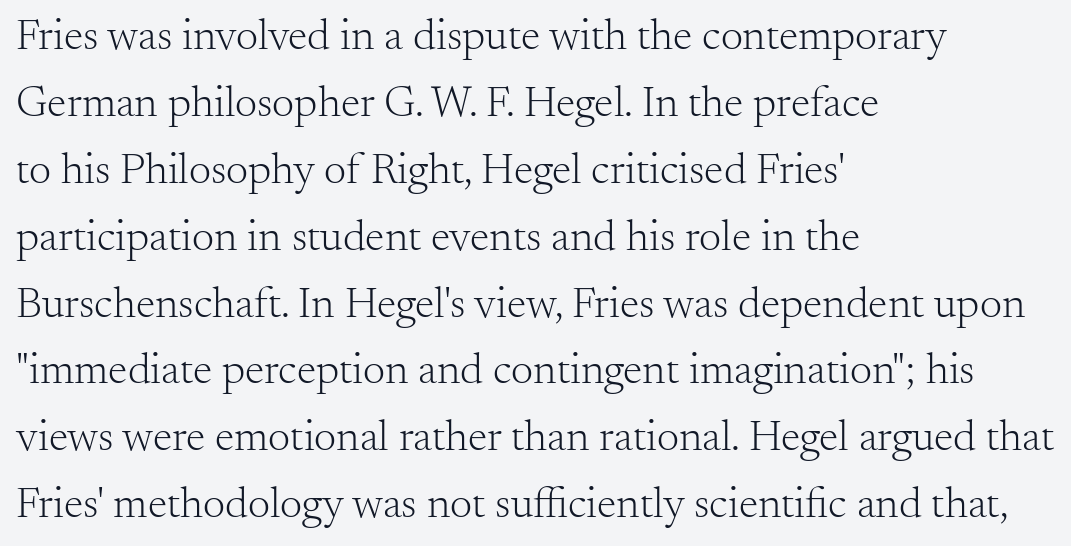
{"serif": "yes", "italic": "no", "bold": "no", "weight": "light", "width": "normal", "stroke_contrast": "medium", "x_height": "small", "monospaced": "no", "underline": "no", "align": "left", "line_spacing": "normal", "line_spacing_ratio": 1.52, "letter_spacing": "normal", "letter_spacing_em": 0.0, "glyph_px": 44}
